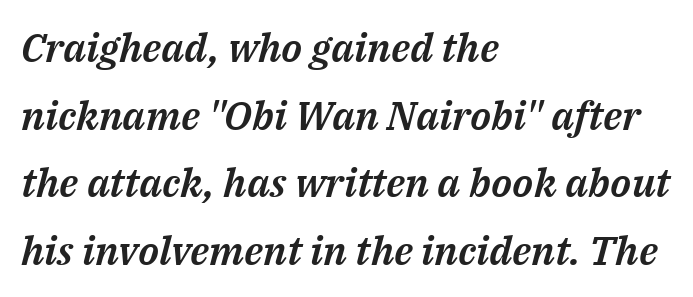
{"italic": "yes", "lean": "right", "slant_degrees": 14, "width": "normal", "stroke_contrast": "medium", "x_height": "medium", "monospaced": "no", "underline": "no", "align": "left", "line_spacing": "normal", "line_spacing_ratio": 1.69, "letter_spacing": "normal", "letter_spacing_em": 0.0, "glyph_px": 40}
